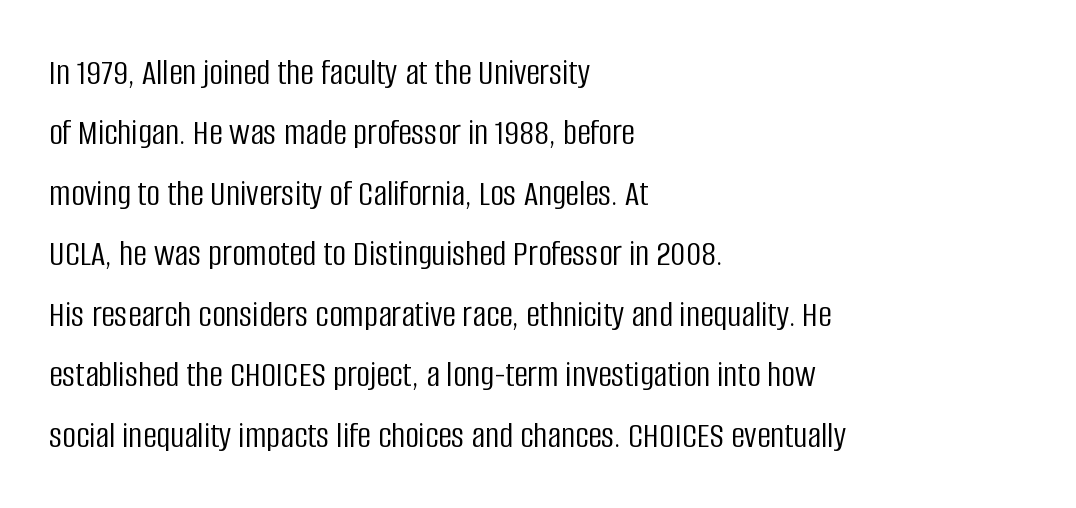
The image shows 38 px light, condensed sans-serif type, upright; set left-aligned, normal line spacing (1.59x), normal letter spacing, not underlined; low stroke contrast and a large x-height.
